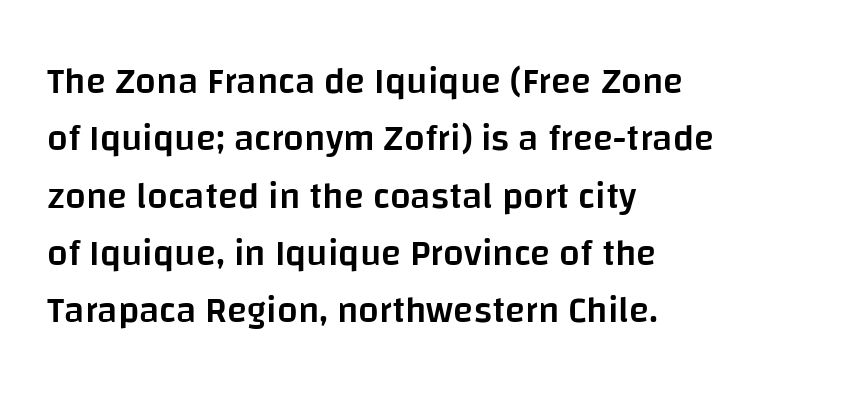
The image shows 37 px semibold sans-serif type, upright; set left-aligned, normal line spacing (1.55x), normal letter spacing, not underlined; low stroke contrast and a large x-height.
